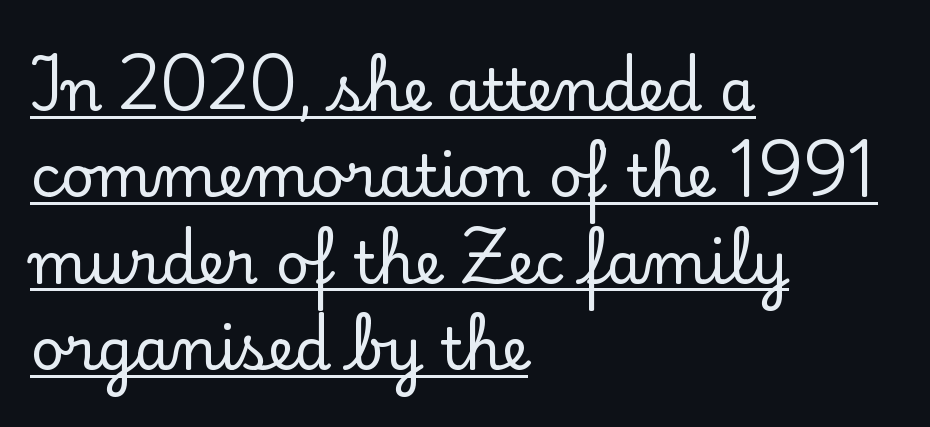
Q: Is the text italic (slanted)? A: No, it is upright.
Q: Is the typeface a serif or a sans-serif typeface? A: Serif.
Q: Is the text underlined? A: Yes.
Q: How is the paragraph aligned? A: Left-aligned.
Q: Is the spacing between letters normal or unusually wide? A: Normal.
Q: Is the spacing between lines tight, normal or loose? A: Normal.
Q: Width (condensed, normal, or wide)? A: Normal.
Q: Stroke contrast? A: Low.
Q: x-height? A: Small.
Q: Monospaced? A: No.
